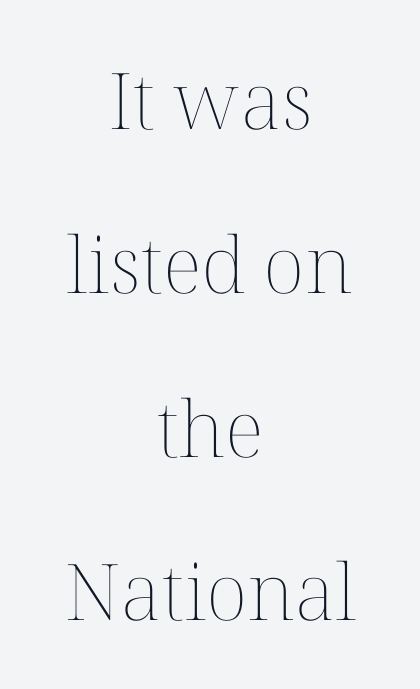
Heaviness? Minimal to ordinary, like unemphasized prose. The lettering stays uniformly vertical, giving the passage a roman look. Is the block centered? Yes — each line is placed symmetrically about the middle. A typesetter would call this proportional, since set widths differ per character. The gaps between neighbouring characters are ordinary and unremarkable.
